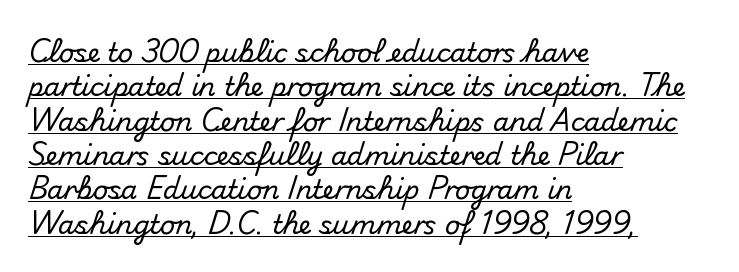
The image shows 26 px text type; set left-aligned, normal line spacing (1.32x), normal letter spacing, underlined.
